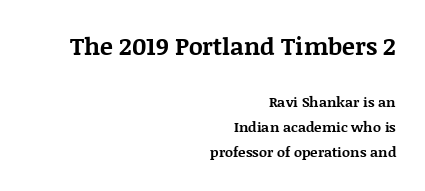
This rendering leaves character spacing at its baseline value. Of the two passages, the one on top uses the larger point size. Notice how the passage keeps a crisp vertical edge on the right only. Every character sits straight up, as roman type does. Descenders are the only things crossing below the line. You'd pick this weight for a headline — it's a proper bold.
